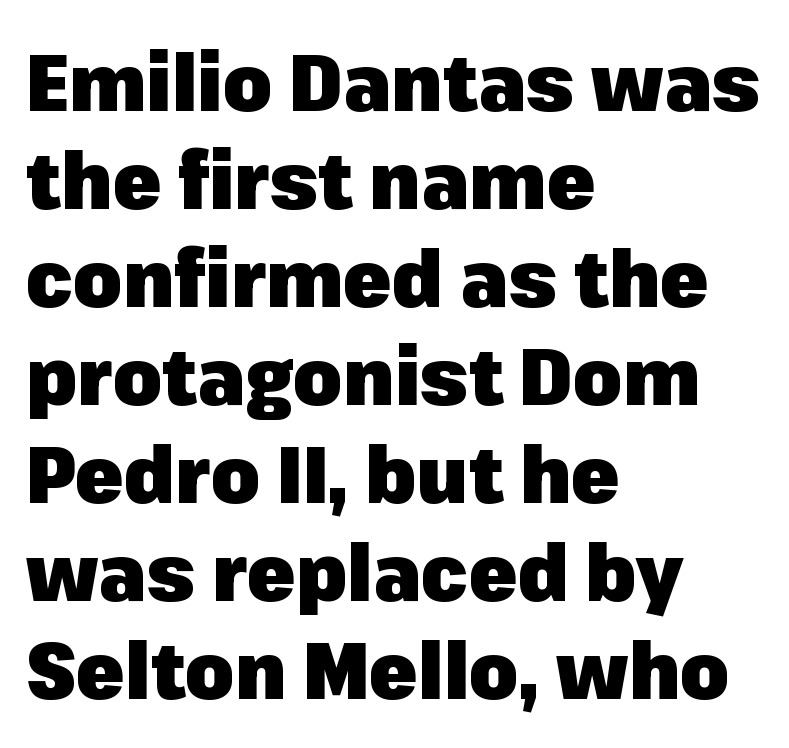
The image shows 79 px heavy sans-serif type, upright; set left-aligned, line spacing 1.24x, normal letter spacing, not underlined; low stroke contrast and a medium x-height.
